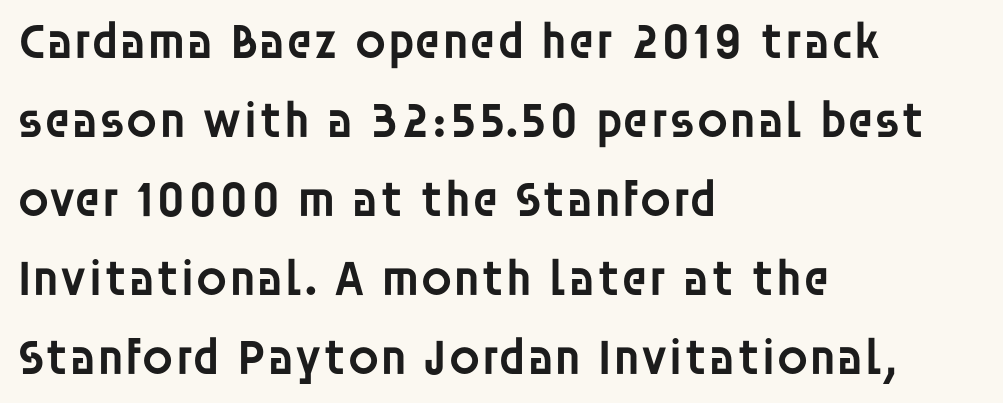
Q: Is the text bold? A: Semi-bold.
Q: Is the text italic (slanted)? A: No, it is upright.
Q: Is the typeface a serif or a sans-serif typeface? A: Sans-serif.
Q: Is the text underlined? A: No.
Q: How is the paragraph aligned? A: Left-aligned.
Q: Is the spacing between letters normal or unusually wide? A: Normal.
Q: Is the spacing between lines tight, normal or loose? A: Normal.
Q: Width (condensed, normal, or wide)? A: Normal.
Q: Stroke contrast? A: Low.
Q: x-height? A: Large.
Q: Monospaced? A: No.
